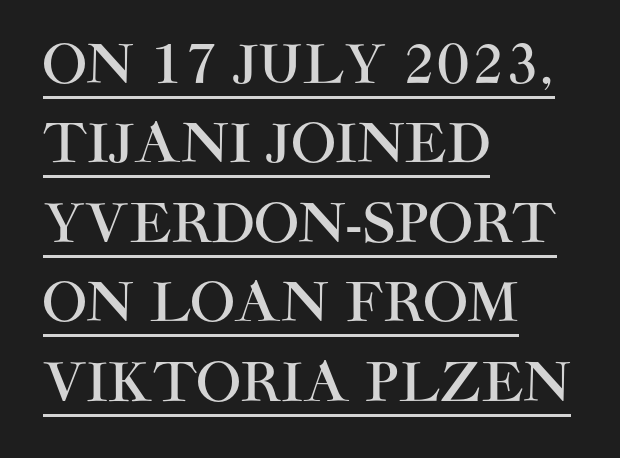
Think of a printed novel: that variable character pitch is what you see here. The letters stand upright; this is a roman face. There is no visible air inserted between adjacent glyphs. Check where the strokes stop: nothing finishes them off — pure sans.
